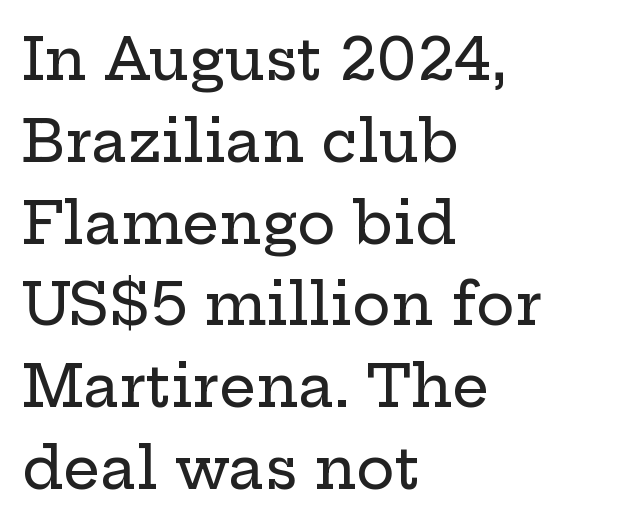
Q: Is the text italic (slanted)? A: No, it is upright.
Q: Is the typeface a serif or a sans-serif typeface? A: Serif.
Q: Is the text underlined? A: No.
Q: How is the paragraph aligned? A: Left-aligned.
Q: Is the spacing between letters normal or unusually wide? A: Normal.
Q: Is the spacing between lines tight, normal or loose? A: Normal.
Q: Width (condensed, normal, or wide)? A: Wide.
Q: Stroke contrast? A: Low.
Q: x-height? A: Medium.
Q: Monospaced? A: No.
